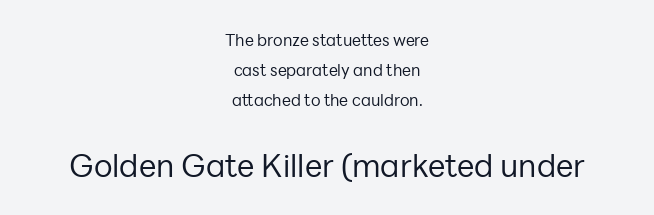
Q: Is the text bold? A: No.
Q: Is the text italic (slanted)? A: No, it is upright.
Q: Is the typeface a serif or a sans-serif typeface? A: Sans-serif.
Q: Is the text underlined? A: No.
Q: How is the paragraph aligned? A: Centered.
Q: Is the spacing between letters normal or unusually wide? A: Normal.
Q: Which block of text is set in a larger size, the first (top) or the second (bottom)? A: The second (bottom) one.
Q: Width (condensed, normal, or wide)? A: Normal.
Q: Stroke contrast? A: Low.
Q: x-height? A: Medium.
Q: Monospaced? A: No.
